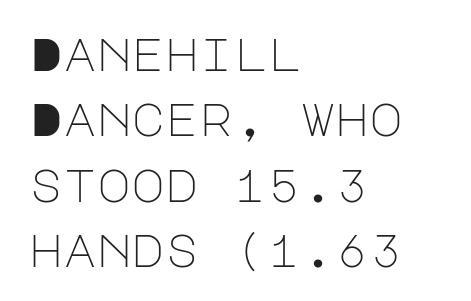
The image shows 46 px light sans-serif type, upright; set left-aligned, normal line spacing (1.42x), normal letter spacing, not underlined; low stroke contrast and a large x-height.
